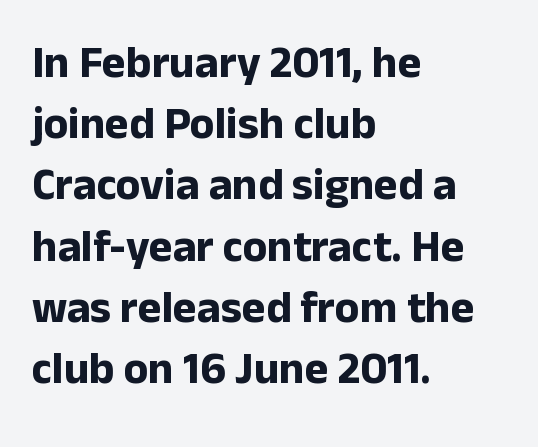
Heft: maximum for text — a bold. Is the block centered? No — it sits flush against the left margin. The designer went with a sans here, leaving each stem footless. Think of a printed novel: that variable character pitch is what you see here.
